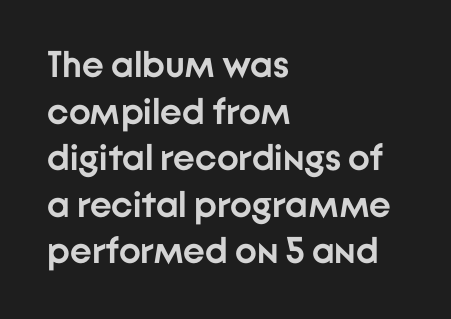
Casual observation: everything's shoved over to the left. Every stem runs plumb, perpendicular to the baseline. The sample has been set heavy, in full bold. Type without underlining. Nobody touched the tracking dial on this one.
